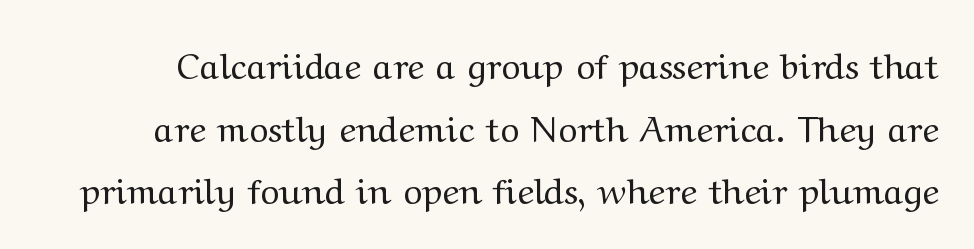
{"serif": "yes", "italic": "no", "bold": "no", "weight": "regular", "width": "wide", "stroke_contrast": "medium", "x_height": "medium", "monospaced": "no", "underline": "no", "line_spacing_ratio": 1.74, "letter_spacing": "normal", "letter_spacing_em": 0.0, "glyph_px": 36}
